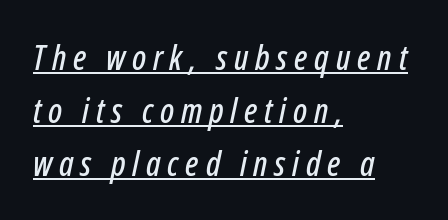
Q: Is the text italic (slanted)? A: Yes, it leans right by about 12 degrees.
Q: Is the text underlined? A: Yes.
Q: How is the paragraph aligned? A: Left-aligned.
Q: Is the spacing between letters normal or unusually wide? A: Unusually wide.
Q: Is the spacing between lines tight, normal or loose? A: Normal.
Q: Width (condensed, normal, or wide)? A: Condensed.
Q: Stroke contrast? A: Low.
Q: x-height? A: Medium.
Q: Monospaced? A: No.
